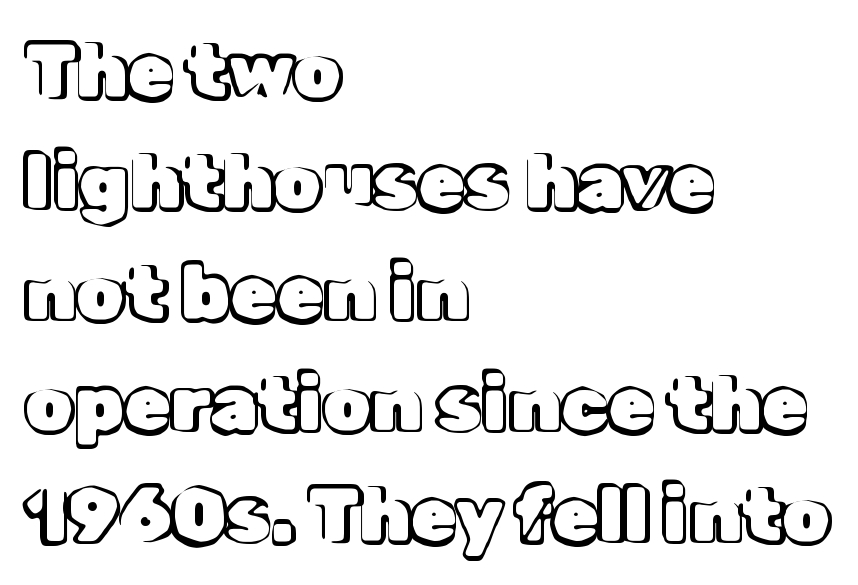
The image shows 76 px text type, upright; set left-aligned, normal line spacing (1.46x), normal letter spacing, not underlined; a medium x-height.
